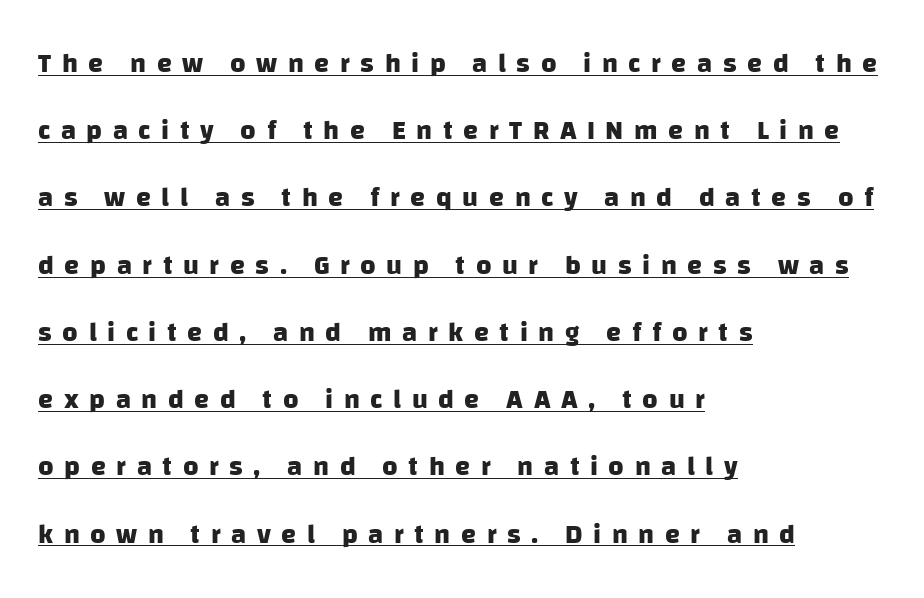
The image shows 27 px bold type; set left-aligned, loose line spacing (2.49x), unusually wide letter spacing (+0.39 em), underlined.
